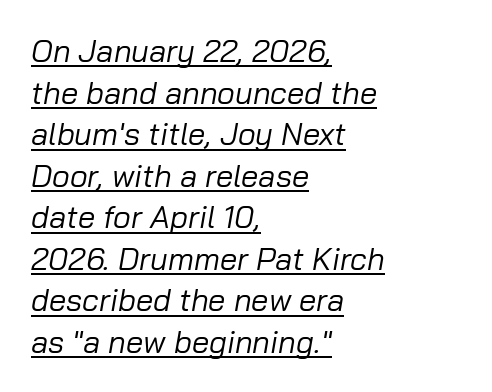
Q: Is the text bold? A: No.
Q: Is the text italic (slanted)? A: Yes, it leans right by about 10 degrees.
Q: Is the text underlined? A: Yes.
Q: How is the paragraph aligned? A: Left-aligned.
Q: Is the spacing between letters normal or unusually wide? A: Normal.
Q: Is the spacing between lines tight, normal or loose? A: Normal.
Q: Width (condensed, normal, or wide)? A: Normal.
Q: Stroke contrast? A: Low.
Q: x-height? A: Medium.
Q: Monospaced? A: No.
